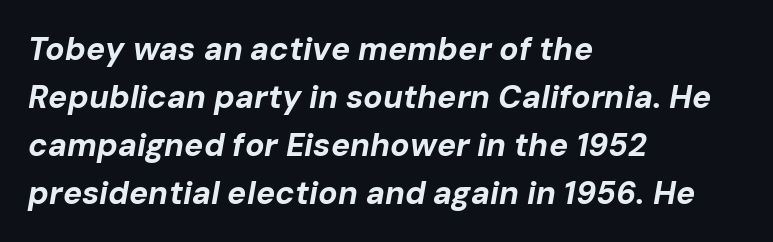
{"italic": "yes", "lean": "right", "slant_degrees": 10, "bold": "yes", "weight": "bold", "width": "normal", "stroke_contrast": "low", "x_height": "medium", "monospaced": "no", "underline": "no", "align": "left", "line_spacing": "normal", "line_spacing_ratio": 1.5, "letter_spacing": "normal", "letter_spacing_em": 0.0, "glyph_px": 32}
